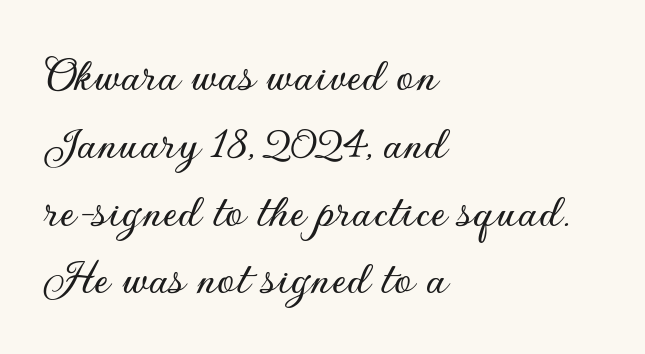
{"serif": "no", "width": "normal", "stroke_contrast": "low", "x_height": "small", "monospaced": "no", "underline": "no", "align": "left", "line_spacing": "normal", "line_spacing_ratio": 1.33, "letter_spacing": "normal", "letter_spacing_em": 0.0, "glyph_px": 51}
